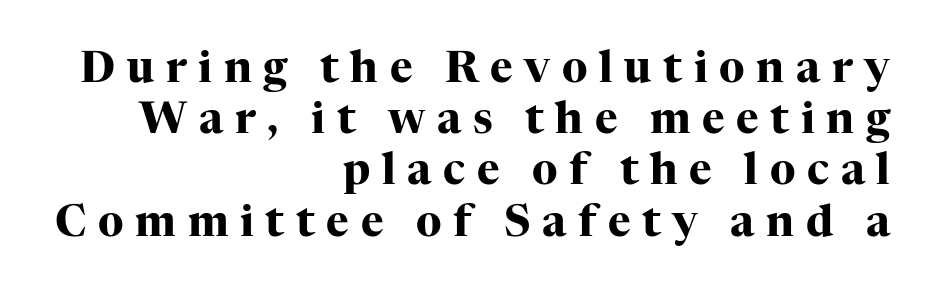
Look at the stroke-to-counter ratio: heavy, a bold. Check the space under the baseline: it is left empty. The letters advance in unequal steps, a hallmark of proportional type. A flush-right, rag-left setting is used for this passage.
